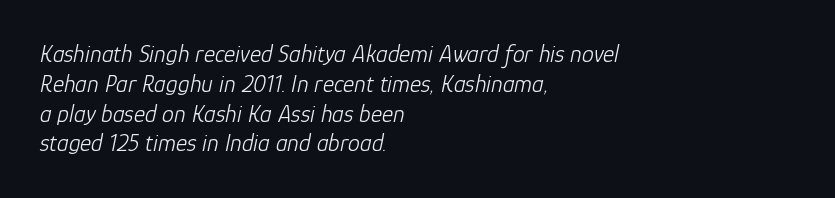
{"italic": "yes", "lean": "right", "slant_degrees": 12, "bold": "no", "underline": "no", "align": "left", "line_spacing_ratio": 1.24, "letter_spacing": "normal", "letter_spacing_em": 0.0, "glyph_px": 24}
